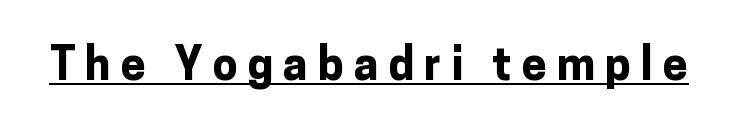
The image shows 45 px bold sans-serif type, upright; set unusually wide letter spacing (+0.22 em), underlined; low stroke contrast and a medium x-height.
